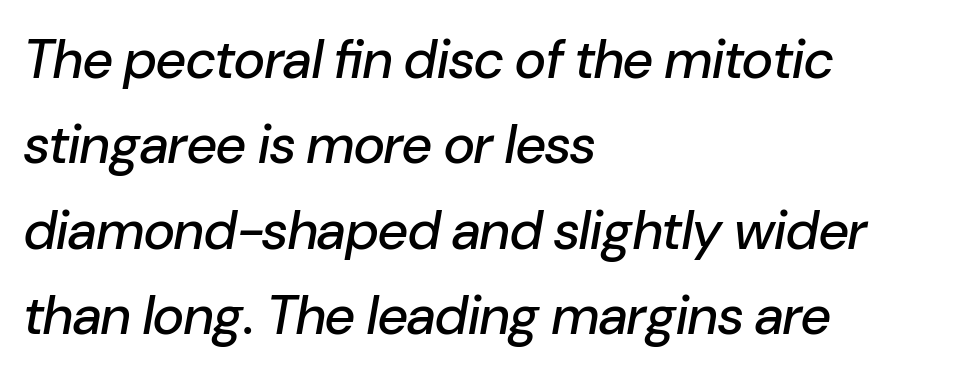
Q: Is the text italic (slanted)? A: Yes, it leans right by about 10 degrees.
Q: Is the text underlined? A: No.
Q: How is the paragraph aligned? A: Left-aligned.
Q: Is the spacing between letters normal or unusually wide? A: Normal.
Q: Is the spacing between lines tight, normal or loose? A: Normal.
Q: Width (condensed, normal, or wide)? A: Normal.
Q: Stroke contrast? A: Low.
Q: x-height? A: Medium.
Q: Monospaced? A: No.
